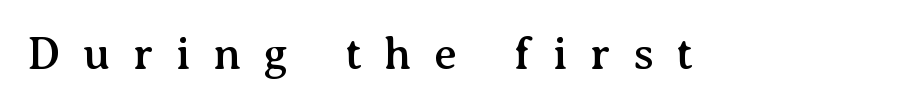
{"serif": "yes", "italic": "no", "width": "normal", "stroke_contrast": "medium", "x_height": "medium", "monospaced": "no", "underline": "no", "letter_spacing": "wide", "letter_spacing_em": 0.49, "glyph_px": 46}
